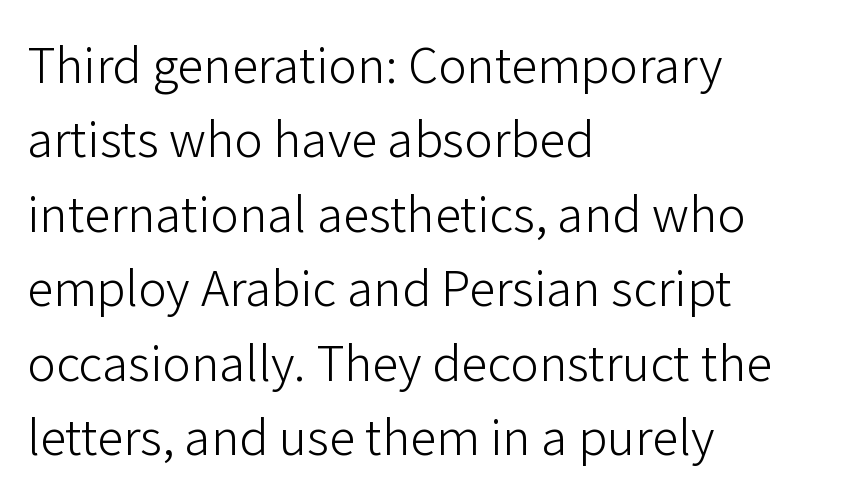
{"serif": "no", "italic": "no", "bold": "no", "weight": "light", "width": "normal", "stroke_contrast": "low", "x_height": "medium", "monospaced": "no", "underline": "no", "align": "left", "line_spacing": "normal", "line_spacing_ratio": 1.55, "letter_spacing": "normal", "letter_spacing_em": 0.0, "glyph_px": 48}
